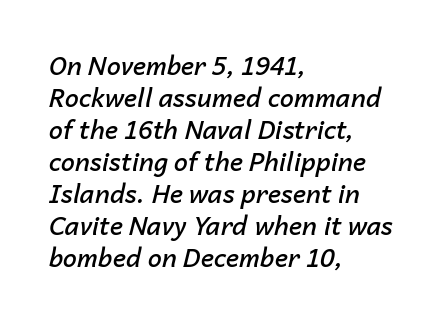
Q: Is the text bold? A: Semi-bold.
Q: Is the text italic (slanted)? A: Yes, it leans right by about 14 degrees.
Q: Is the text underlined? A: No.
Q: How is the paragraph aligned? A: Left-aligned.
Q: Is the spacing between letters normal or unusually wide? A: Normal.
Q: Is the spacing between lines tight, normal or loose? A: Normal.
